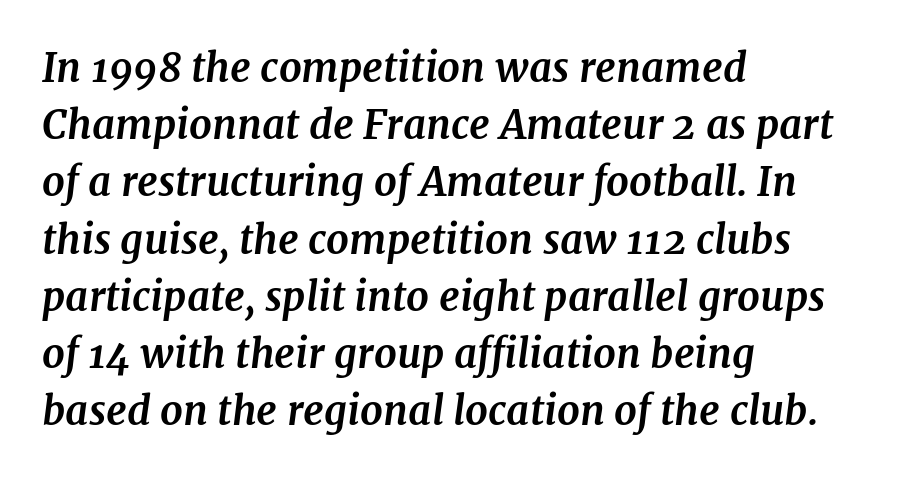
Caption: multi-line text, flush left, ragged right. In terms of letterspacing, this is plain default setting. Font category for this specimen: serif. Would a proofreader flag this as italicized? Yes. Glance below the letters and you will spot only blank space. This sample has the flowing, uneven cadence of proportional lettering.
